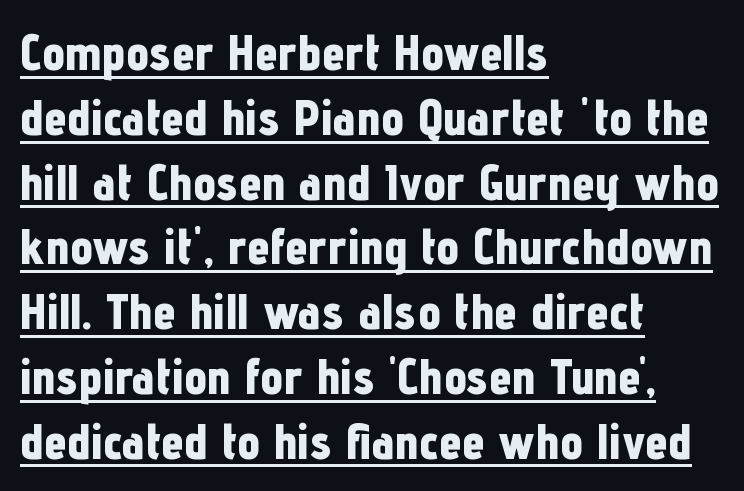
The image shows 51 px bold, condensed sans-serif type, upright; set left-aligned, normal line spacing (1.27x), normal letter spacing, underlined; low stroke contrast and a medium x-height.
